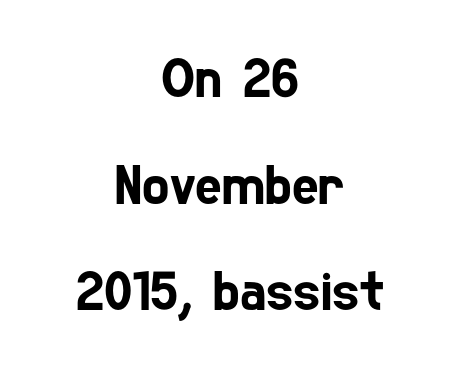
Note the varied advance widths — an 'i' is clearly narrower than an 'm'. A student would call this center alignment; a typographer would say set centered. The horizontal fit of the characters is conventional and even. Is this a sans? Yes — the strokes have no serifs. Words float on clear page, feet unadorned.
